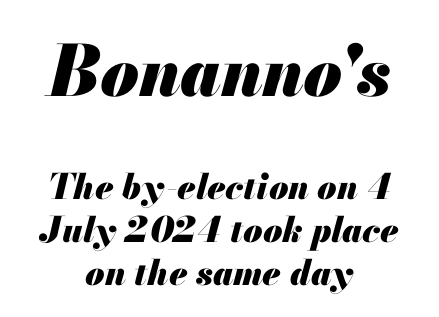
{"italic": "yes", "lean": "right", "slant_degrees": 13, "bold": "yes", "weight": "heavy", "width": "normal", "stroke_contrast": "medium", "x_height": "small", "monospaced": "no", "underline": "no", "align": "center", "line_spacing_ratio": 1.23, "letter_spacing": "normal", "letter_spacing_em": 0.0, "larger_block": "first", "size_ratio": 2.0, "glyph_px": 70}
